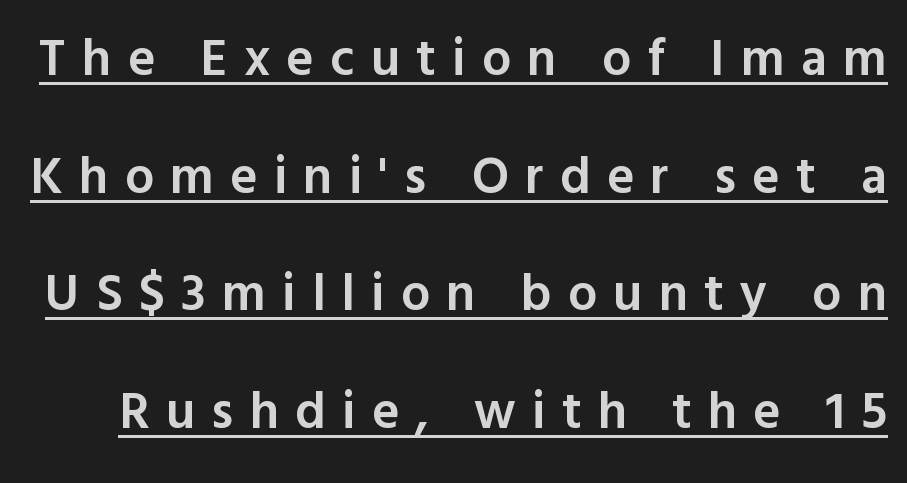
Q: Is the text bold? A: Semi-bold.
Q: Is the text italic (slanted)? A: No, it is upright.
Q: Is the typeface a serif or a sans-serif typeface? A: Sans-serif.
Q: Is the text underlined? A: Yes.
Q: Is the spacing between letters normal or unusually wide? A: Unusually wide.
Q: Is the spacing between lines tight, normal or loose? A: Loose.
Q: Width (condensed, normal, or wide)? A: Normal.
Q: x-height? A: Medium.
Q: Monospaced? A: No.
